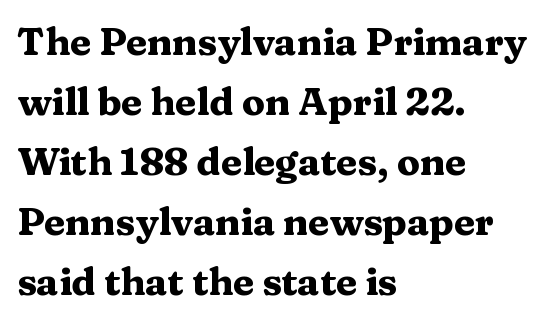
Q: Is the text bold? A: Yes.
Q: Is the text italic (slanted)? A: No, it is upright.
Q: Is the typeface a serif or a sans-serif typeface? A: Serif.
Q: Is the text underlined? A: No.
Q: How is the paragraph aligned? A: Left-aligned.
Q: Is the spacing between letters normal or unusually wide? A: Normal.
Q: Is the spacing between lines tight, normal or loose? A: Normal.
Q: Width (condensed, normal, or wide)? A: Wide.
Q: Stroke contrast? A: Medium.
Q: x-height? A: Medium.
Q: Monospaced? A: No.
